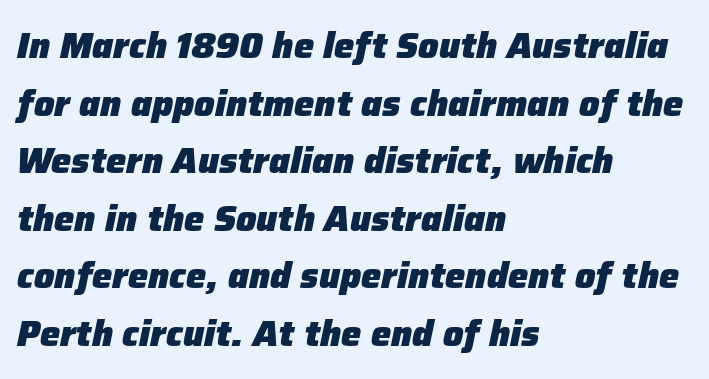
Q: Is the text bold? A: Yes.
Q: Is the text italic (slanted)? A: Yes, it leans right by about 12 degrees.
Q: Is the text underlined? A: No.
Q: How is the paragraph aligned? A: Left-aligned.
Q: Is the spacing between letters normal or unusually wide? A: Normal.
Q: Is the spacing between lines tight, normal or loose? A: Normal.
Q: Width (condensed, normal, or wide)? A: Normal.
Q: Stroke contrast? A: Low.
Q: x-height? A: Medium.
Q: Monospaced? A: No.
